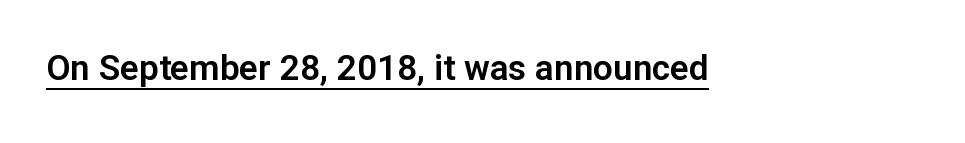
The image shows 35 px sans-serif type, upright; set normal letter spacing, underlined; low stroke contrast and a medium x-height.
